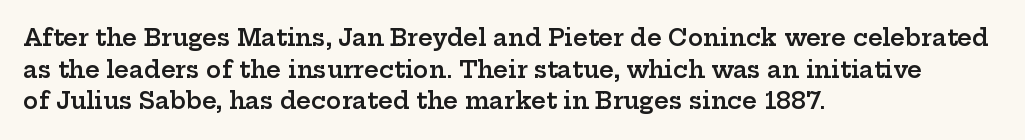
Q: Is the text bold? A: Semi-bold.
Q: Is the text italic (slanted)? A: No, it is upright.
Q: Is the text underlined? A: No.
Q: How is the paragraph aligned? A: Left-aligned.
Q: Is the spacing between letters normal or unusually wide? A: Normal.
Q: Is the spacing between lines tight, normal or loose? A: Normal.
